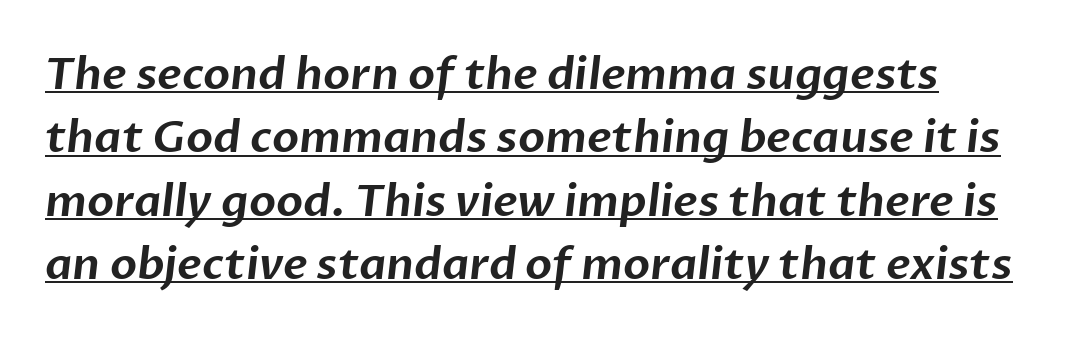
{"serif": "no", "width": "normal", "stroke_contrast": "low", "x_height": "medium", "monospaced": "no", "underline": "yes", "line_spacing": "normal", "line_spacing_ratio": 1.44, "letter_spacing": "normal", "letter_spacing_em": 0.0, "glyph_px": 44}
